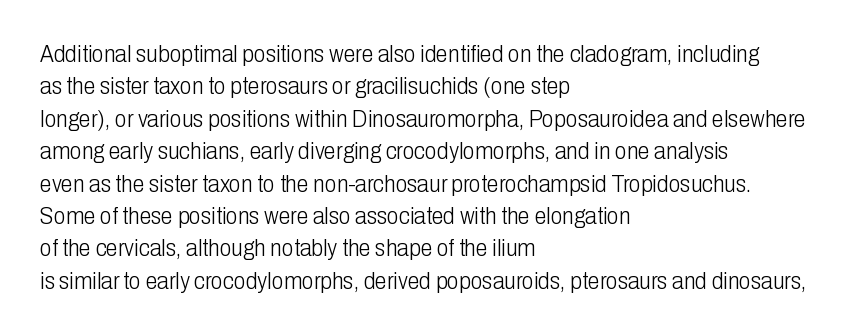
Q: Is the text bold? A: No.
Q: Is the text italic (slanted)? A: No, it is upright.
Q: Is the text underlined? A: No.
Q: How is the paragraph aligned? A: Left-aligned.
Q: Is the spacing between letters normal or unusually wide? A: Normal.
Q: Is the spacing between lines tight, normal or loose? A: Normal.
